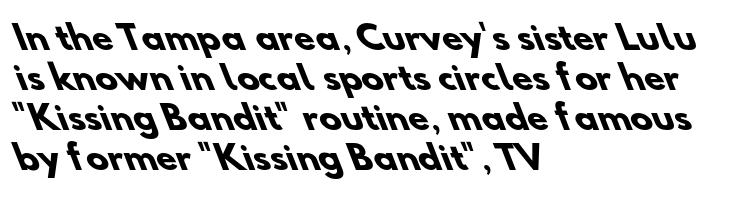
No word sits above an underline. Every letter is thick-stroked: bold, no question. The rendering anchors every line to the left-hand side. Stroke terminals: plain, sans-serif.
